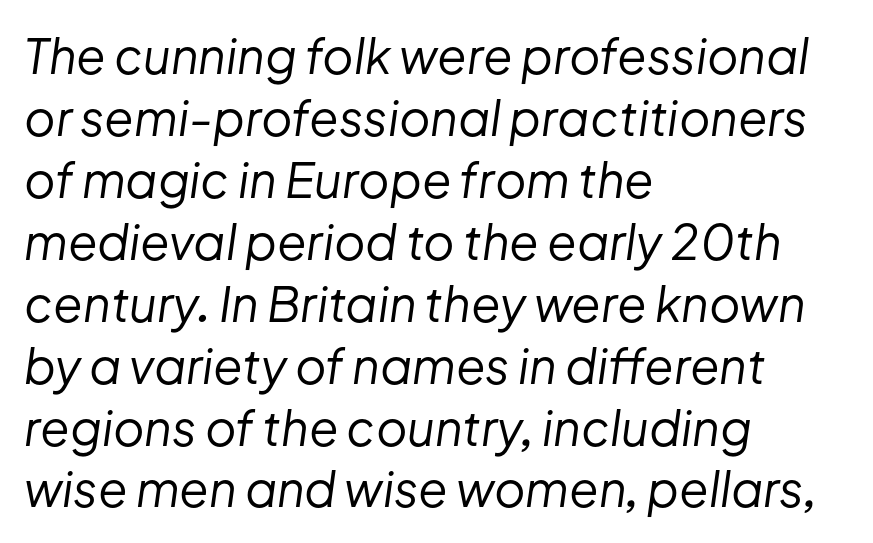
The image shows 48 px regular-weight type, italic (leaning right); set left-aligned, normal line spacing (1.29x), normal letter spacing, not underlined; low stroke contrast and a medium x-height.
